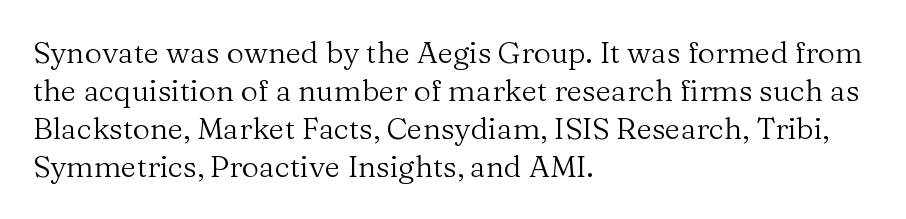
Q: Is the text bold? A: No.
Q: Is the text italic (slanted)? A: No, it is upright.
Q: Is the typeface a serif or a sans-serif typeface? A: Serif.
Q: Is the text underlined? A: No.
Q: How is the paragraph aligned? A: Left-aligned.
Q: Is the spacing between letters normal or unusually wide? A: Normal.
Q: Is the spacing between lines tight, normal or loose? A: Normal.
Q: Width (condensed, normal, or wide)? A: Normal.
Q: Stroke contrast? A: Medium.
Q: x-height? A: Medium.
Q: Monospaced? A: No.
